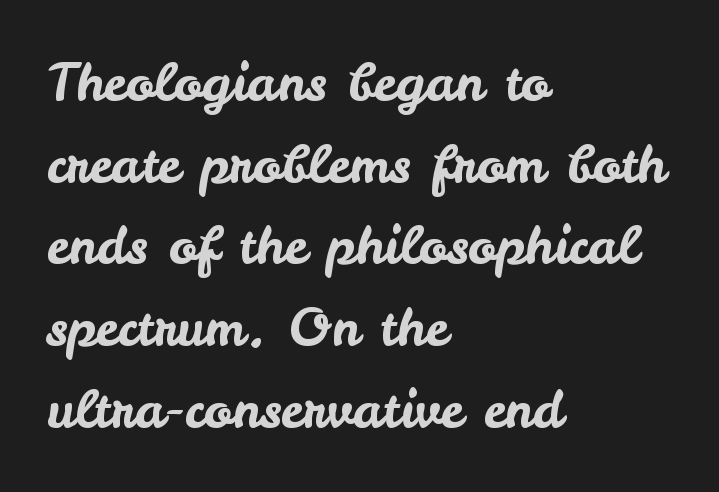
Between one letter and the next there's only the usual sliver of space. This sample has the flowing, uneven cadence of proportional lettering. The leading is moderate, giving the passage an even texture.
